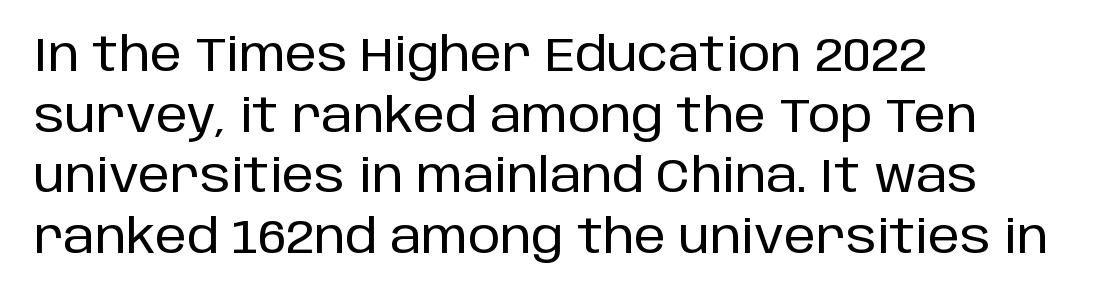
Q: Is the text italic (slanted)? A: No, it is upright.
Q: Is the typeface a serif or a sans-serif typeface? A: Sans-serif.
Q: Is the text underlined? A: No.
Q: How is the paragraph aligned? A: Left-aligned.
Q: Is the spacing between letters normal or unusually wide? A: Normal.
Q: Is the spacing between lines tight, normal or loose? A: Normal.
Q: Width (condensed, normal, or wide)? A: Normal.
Q: Stroke contrast? A: Low.
Q: x-height? A: Large.
Q: Monospaced? A: No.
